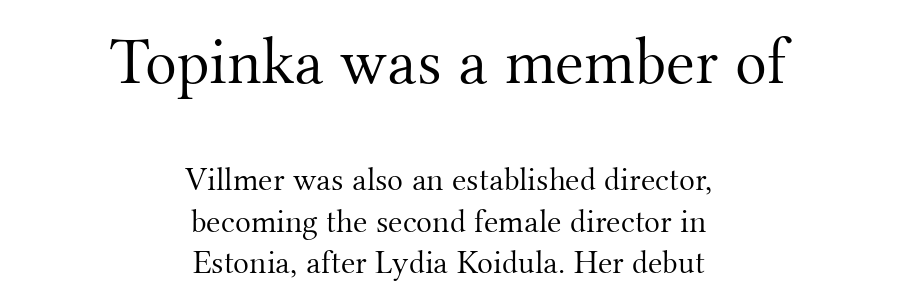
The image shows 66 px light serif type, upright; set centered, normal line spacing (1.26x), normal letter spacing, not underlined; the first (top) block is 2.0x larger; medium stroke contrast and a small x-height.
